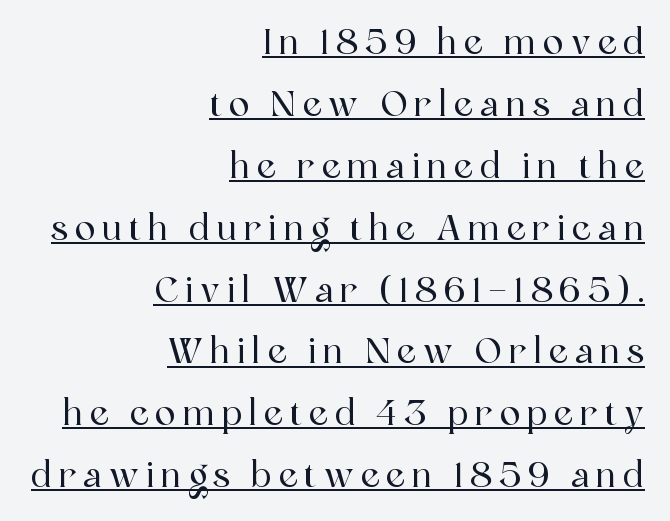
The ragged edge is on the left, which tells us the setting is flush right. The specimen includes a rule beneath the text block's lines. Honestly, the letter spacing is so wide it's the main thing you notice. Posture: upright roman. A serif font was chosen for this passage. These lines are rendered in a variable-pitch font.
